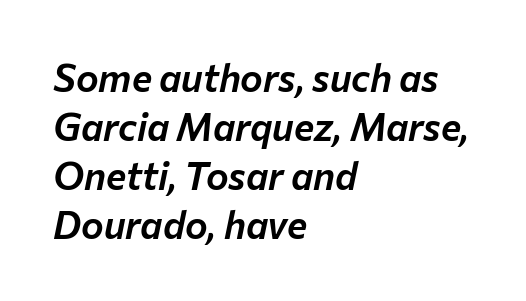
Q: Is the text italic (slanted)? A: Yes, it leans right by about 12 degrees.
Q: Is the text underlined? A: No.
Q: How is the paragraph aligned? A: Left-aligned.
Q: Is the spacing between letters normal or unusually wide? A: Normal.
Q: Is the spacing between lines tight, normal or loose? A: Normal.
Q: Width (condensed, normal, or wide)? A: Normal.
Q: Stroke contrast? A: Low.
Q: x-height? A: Medium.
Q: Monospaced? A: No.
